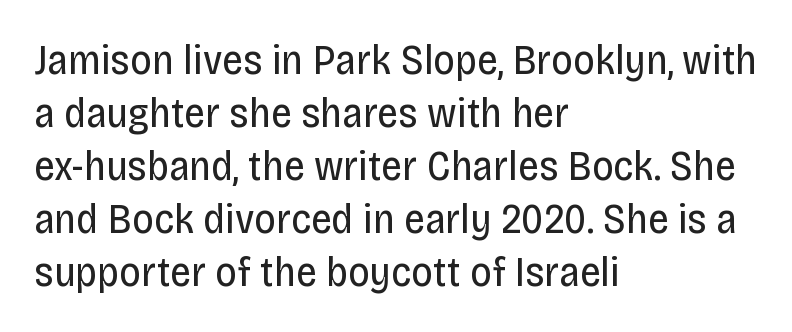
{"serif": "no", "italic": "no", "bold": "no", "weight": "regular", "width": "condensed", "stroke_contrast": "low", "x_height": "large", "monospaced": "no", "underline": "no", "align": "left", "line_spacing": "normal", "line_spacing_ratio": 1.26, "letter_spacing": "normal", "letter_spacing_em": 0.0, "glyph_px": 42}
